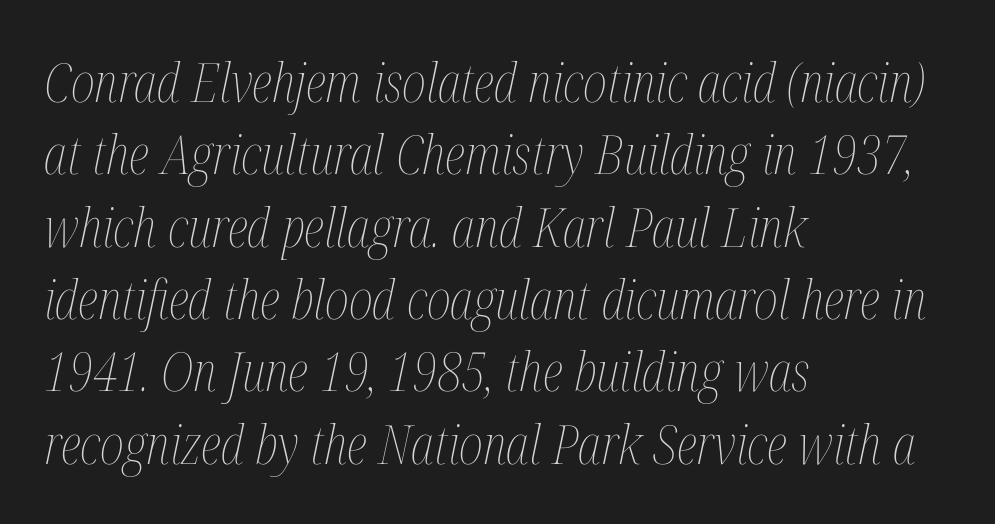
{"italic": "yes", "lean": "right", "slant_degrees": 12, "bold": "no", "weight": "thin", "width": "condensed", "stroke_contrast": "medium", "x_height": "medium", "monospaced": "no", "underline": "no", "align": "left", "line_spacing": "normal", "line_spacing_ratio": 1.34, "letter_spacing": "normal", "letter_spacing_em": 0.0, "glyph_px": 54}
